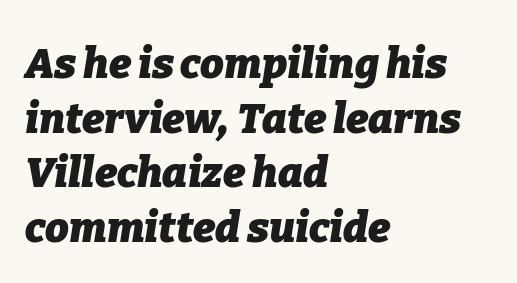
{"italic": "yes", "lean": "right", "slant_degrees": 9, "bold": "yes", "weight": "heavy", "width": "normal", "stroke_contrast": "low", "x_height": "medium", "monospaced": "no", "underline": "no", "align": "left", "line_spacing": "normal", "line_spacing_ratio": 1.3, "letter_spacing": "normal", "letter_spacing_em": 0.0, "glyph_px": 42}
